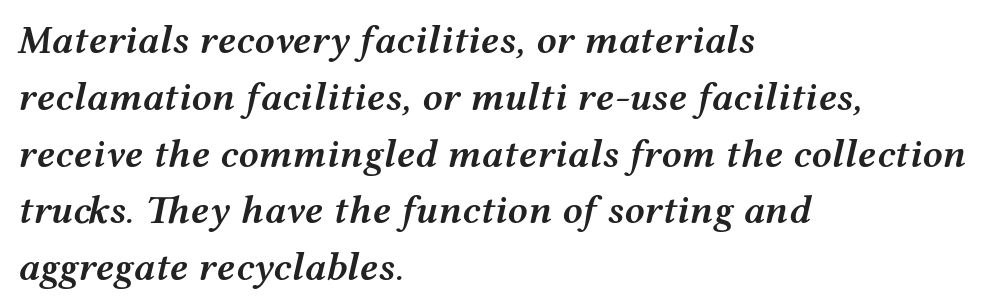
Q: Is the text bold? A: Semi-bold.
Q: Is the text italic (slanted)? A: Yes, it leans right by about 12 degrees.
Q: Is the text underlined? A: No.
Q: How is the paragraph aligned? A: Left-aligned.
Q: Is the spacing between letters normal or unusually wide? A: Normal.
Q: Is the spacing between lines tight, normal or loose? A: Normal.
Q: Width (condensed, normal, or wide)? A: Wide.
Q: Stroke contrast? A: Medium.
Q: x-height? A: Medium.
Q: Monospaced? A: No.
